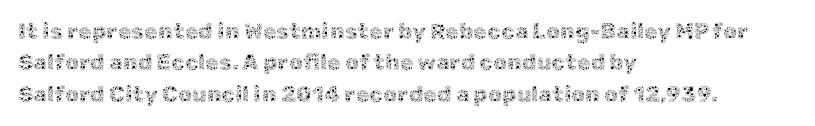
Q: Is the text bold? A: No.
Q: Is the text italic (slanted)? A: No, it is upright.
Q: Is the text underlined? A: No.
Q: How is the paragraph aligned? A: Left-aligned.
Q: Is the spacing between letters normal or unusually wide? A: Normal.
Q: Is the spacing between lines tight, normal or loose? A: Normal.
